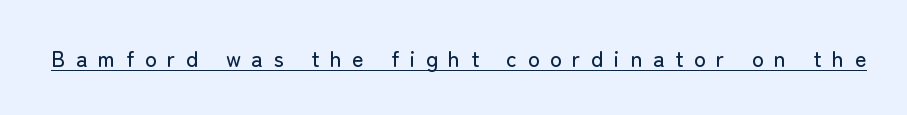
Italic: no, the glyphs are upright roman. Inter-character spacing is expanded well beyond the font's built-in metrics. A continuous stroke trails under the words, as in a hyperlink.
